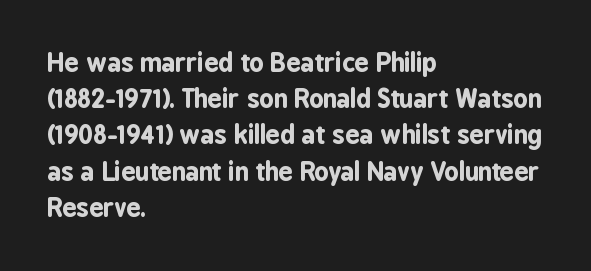
Q: Is the text bold? A: Yes.
Q: Is the text italic (slanted)? A: No, it is upright.
Q: Is the text underlined? A: No.
Q: How is the paragraph aligned? A: Left-aligned.
Q: Is the spacing between letters normal or unusually wide? A: Normal.
Q: Is the spacing between lines tight, normal or loose? A: Normal.
